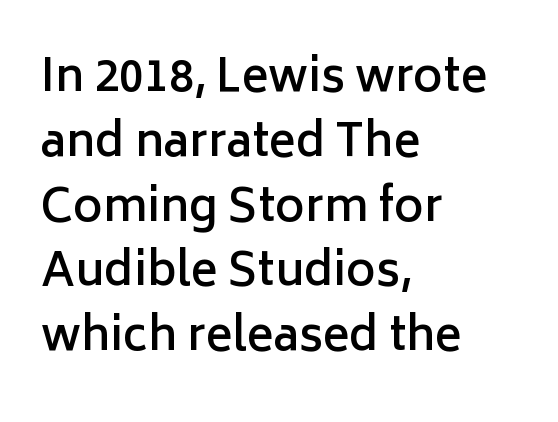
The rendering uses natural spacing where letterforms have individual widths. Students, note that the glyphs here touch the page at normal intervals. Typographic density is moderately raised because the face is semibold. These lines stack with their left ends in a neat column.
